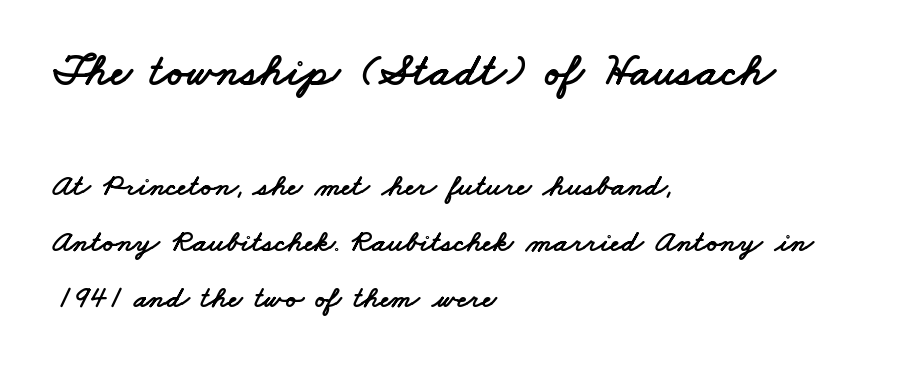
Q: Is the typeface a serif or a sans-serif typeface? A: Sans-serif.
Q: Is the text underlined? A: No.
Q: How is the paragraph aligned? A: Left-aligned.
Q: Is the spacing between letters normal or unusually wide? A: Normal.
Q: Which block of text is set in a larger size, the first (top) or the second (bottom)? A: The first (top) one.
Q: Width (condensed, normal, or wide)? A: Wide.
Q: Stroke contrast? A: Low.
Q: x-height? A: Small.
Q: Monospaced? A: No.
